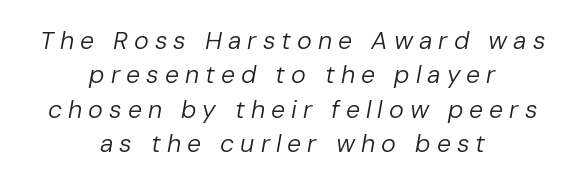
The image shows 25 px text type, italic (leaning right); set centered, normal line spacing (1.38x), unusually wide letter spacing (+0.24 em), not underlined.
